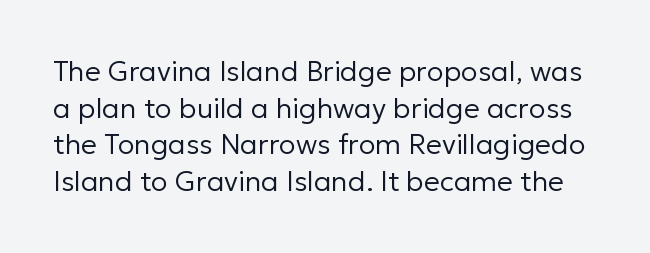
{"serif": "no", "italic": "no", "bold": "no", "weight": "regular", "width": "normal", "stroke_contrast": "low", "x_height": "medium", "monospaced": "no", "underline": "no", "line_spacing": "normal", "line_spacing_ratio": 1.31, "letter_spacing": "normal", "letter_spacing_em": 0.0, "glyph_px": 28}
